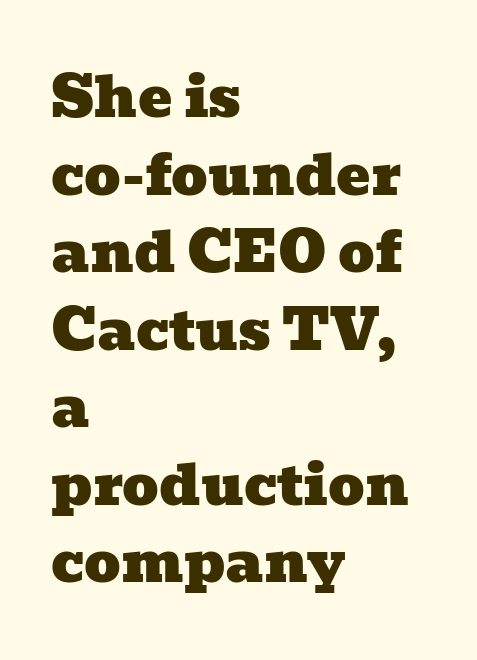
Q: Is the typeface a serif or a sans-serif typeface? A: Serif.
Q: Is the text underlined? A: No.
Q: How is the paragraph aligned? A: Left-aligned.
Q: Is the spacing between letters normal or unusually wide? A: Normal.
Q: Is the spacing between lines tight, normal or loose? A: Normal.
Q: Width (condensed, normal, or wide)? A: Wide.
Q: Stroke contrast? A: Low.
Q: x-height? A: Medium.
Q: Monospaced? A: No.
